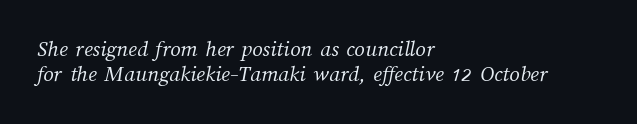
The paragraph shown leans on its left margin. The lines are packed closely together with very little leading. Weight: in the light-to-regular range. Caption: standard tracking, unaltered. Unmarked baselines from the first word to the last.
